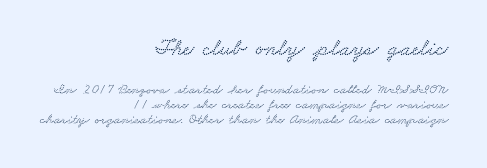
{"underline": "no", "align": "right", "line_spacing": "tight", "line_spacing_ratio": 1.1, "letter_spacing": "normal", "letter_spacing_em": 0.0, "larger_block": "first", "size_ratio": 1.64, "glyph_px": 23}
